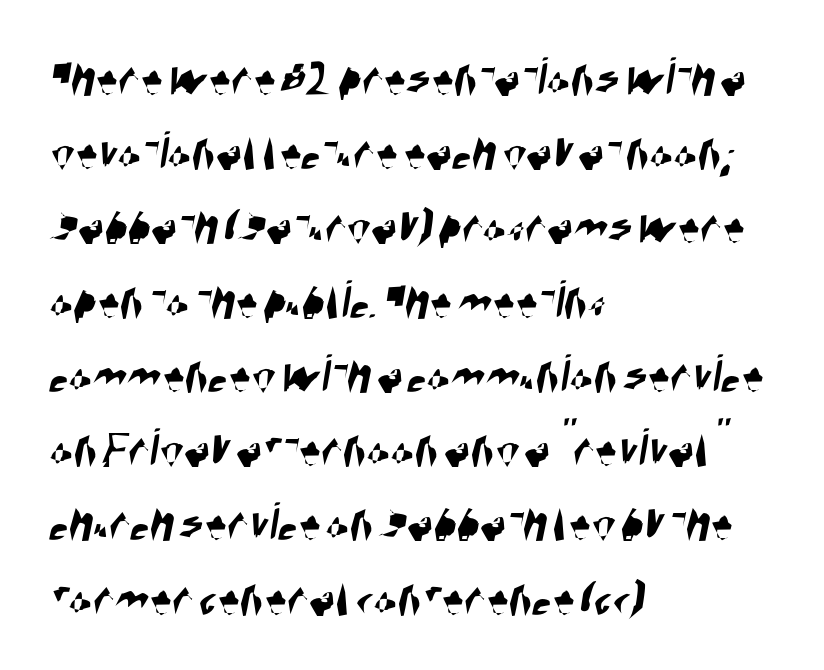
Q: Is the typeface a serif or a sans-serif typeface? A: Sans-serif.
Q: Is the text underlined? A: No.
Q: How is the paragraph aligned? A: Left-aligned.
Q: Is the spacing between letters normal or unusually wide? A: Normal.
Q: Is the spacing between lines tight, normal or loose? A: Normal.
Q: Width (condensed, normal, or wide)? A: Condensed.
Q: Stroke contrast? A: High.
Q: x-height? A: Large.
Q: Monospaced? A: No.
